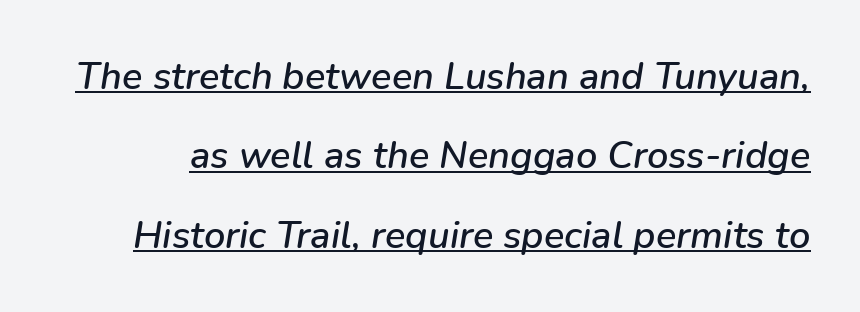
{"italic": "yes", "lean": "right", "slant_degrees": 9, "width": "normal", "stroke_contrast": "low", "x_height": "medium", "monospaced": "no", "underline": "yes", "line_spacing": "loose", "line_spacing_ratio": 2.09, "letter_spacing": "normal", "letter_spacing_em": 0.0, "glyph_px": 38}
